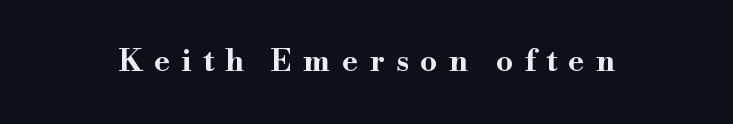
The image shows 30 px bold, wide serif type, upright; set unusually wide letter spacing (+0.38 em), not underlined; high stroke contrast and a small x-height.
